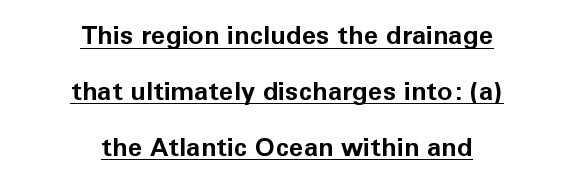
The gaps between neighbouring characters are ordinary and unremarkable. These lines are centered, leaving both edges ragged. What's the leading like? Stretched, with rows far apart. A typesetter would mark this as roman, not italic. Each line of the rendering has a horizontal stroke beneath the glyphs.
